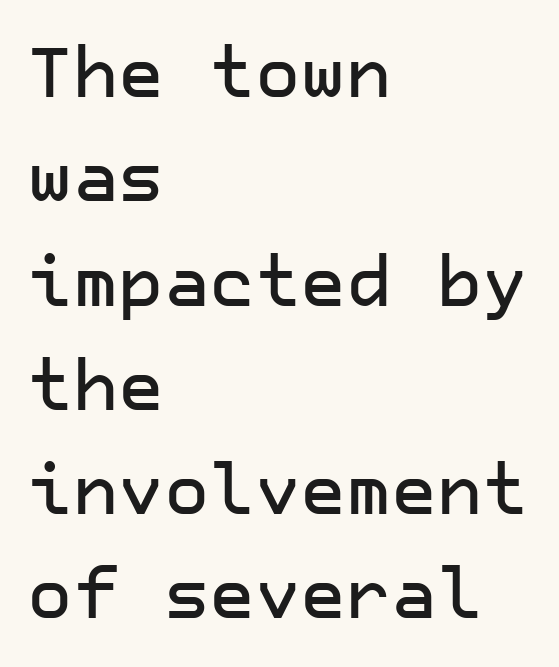
The image shows 70 px sans-serif type, upright; set left-aligned, normal line spacing (1.49x), normal letter spacing, not underlined; low stroke contrast and a medium x-height.
